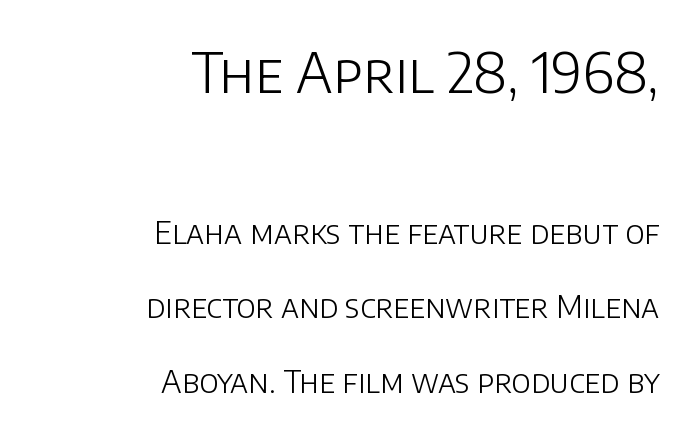
The image shows 55 px light sans-serif type, upright; set right-aligned, loose line spacing (2.4x), normal letter spacing, not underlined; the first (top) block is 1.77x larger; low stroke contrast and a large x-height.
